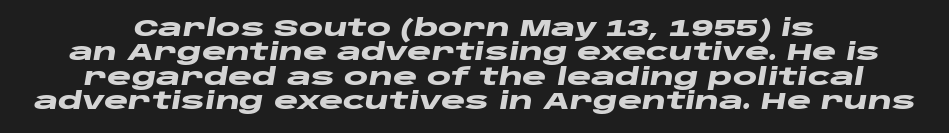
{"italic": "yes", "lean": "right", "slant_degrees": 10, "bold": "yes", "underline": "no", "line_spacing": "tight", "line_spacing_ratio": 1.06, "letter_spacing": "normal", "letter_spacing_em": 0.0, "glyph_px": 23}
